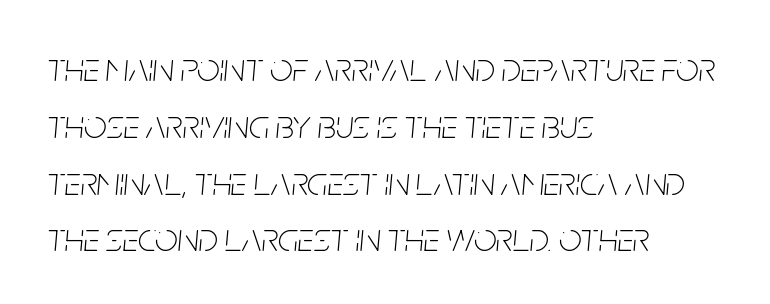
The setting favours the left margin, as ordinary paragraphs usually do. Default kerning and tracking; the words read as compact shapes. The strokes carry an ordinary text weight at most. Proportional: the letters do not fall into vertical columns. Letters rest on an invisible, unmarked baseline. When letters slant like this, we call the style italic.
